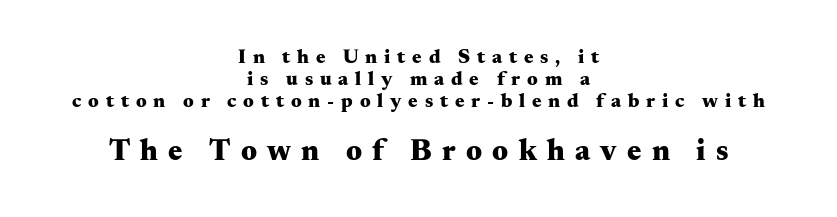
Varying glyph widths throughout — classic text-font behaviour. Note: smaller setting up top, larger setting below. Descender tails drop into unmarked territory. What weight is shown? A full bold with thick strokes. Rows of type sit shoulder to shoulder in the vertical direction.
